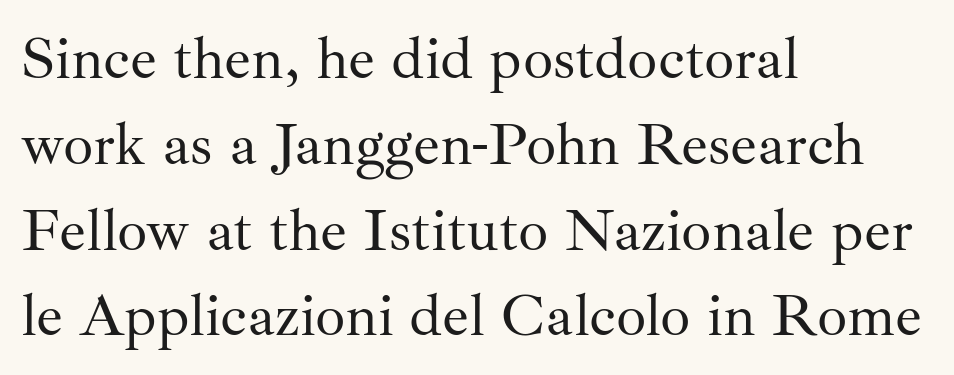
{"serif": "yes", "italic": "no", "bold": "no", "weight": "regular", "width": "normal", "stroke_contrast": "medium", "x_height": "small", "monospaced": "no", "underline": "no", "align": "left", "line_spacing": "normal", "line_spacing_ratio": 1.43, "letter_spacing": "normal", "letter_spacing_em": 0.0, "glyph_px": 60}
